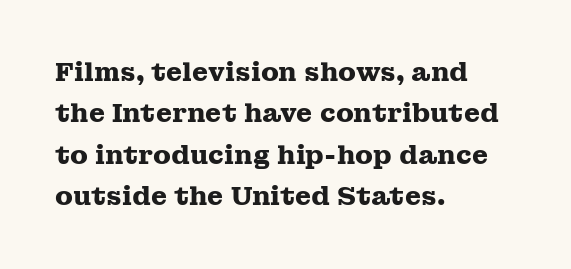
Descenders are the only things crossing below the line. Honestly, the row spacing looks completely unremarkable. The font is running at its bold setting. Inter-character spacing is left at the font's built-in metrics. Vertical strokes here are truly vertical.
